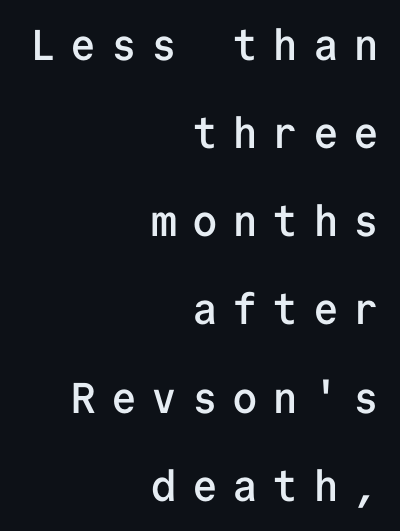
Q: Is the text bold? A: Semi-bold.
Q: Is the text italic (slanted)? A: No, it is upright.
Q: Is the typeface a serif or a sans-serif typeface? A: Sans-serif.
Q: Is the text underlined? A: No.
Q: How is the paragraph aligned? A: Right-aligned.
Q: Is the spacing between letters normal or unusually wide? A: Unusually wide.
Q: Is the spacing between lines tight, normal or loose? A: Loose.
Q: Width (condensed, normal, or wide)? A: Normal.
Q: Stroke contrast? A: Low.
Q: x-height? A: Medium.
Q: Monospaced? A: Yes.
